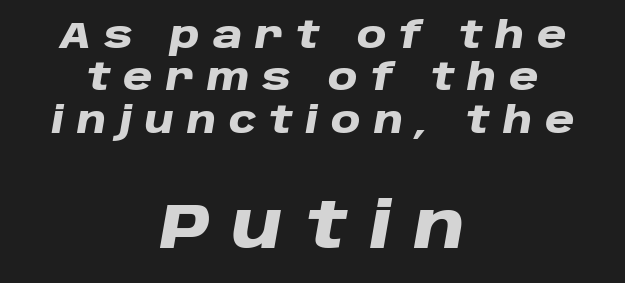
The image shows 63 px heavy, wide type, italic (leaning right); set centered, line spacing 1.18x, unusually wide letter spacing (+0.36 em), not underlined; the second (bottom) block is 1.75x larger; low stroke contrast and a large x-height.
